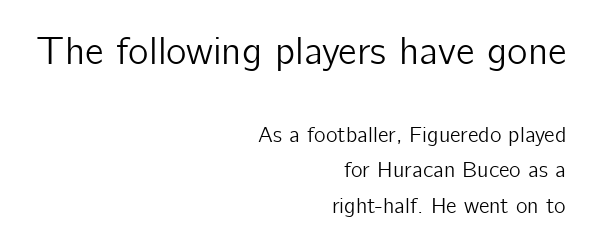
{"serif": "no", "italic": "no", "width": "normal", "stroke_contrast": "low", "x_height": "medium", "monospaced": "no", "underline": "no", "align": "right", "line_spacing": "normal", "line_spacing_ratio": 1.61, "letter_spacing": "normal", "letter_spacing_em": 0.0, "larger_block": "first", "size_ratio": 1.77, "glyph_px": 39}
